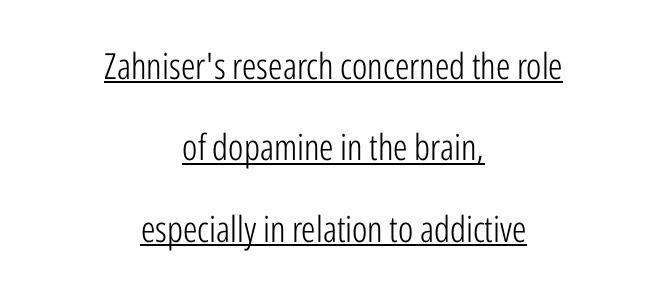
{"serif": "no", "italic": "no", "bold": "no", "weight": "light", "width": "condensed", "stroke_contrast": "low", "x_height": "medium", "monospaced": "no", "underline": "yes", "align": "center", "line_spacing": "loose", "line_spacing_ratio": 2.26, "letter_spacing": "normal", "letter_spacing_em": 0.0, "glyph_px": 36}
